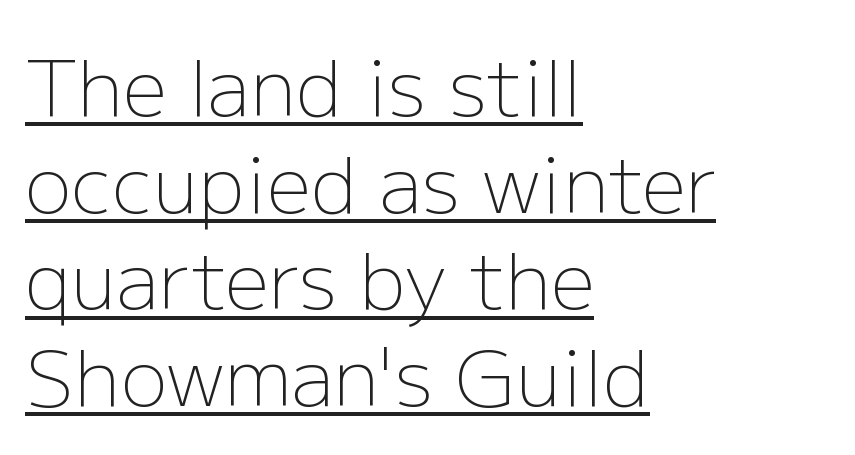
The image shows 78 px light sans-serif type, upright; set left-aligned, line spacing 1.24x, normal letter spacing, underlined; low stroke contrast and a medium x-height.
